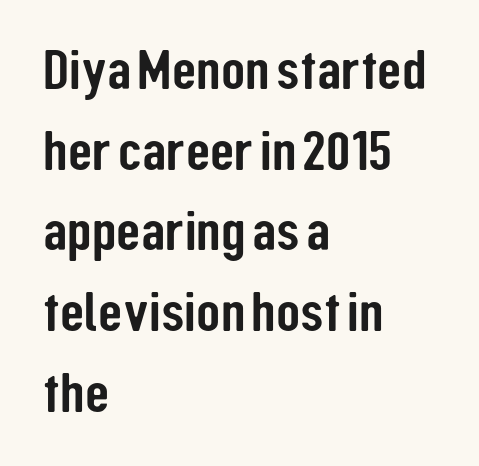
The image shows 56 px condensed sans-serif type, upright; set left-aligned, normal line spacing (1.44x), normal letter spacing, not underlined; low stroke contrast and a medium x-height.
